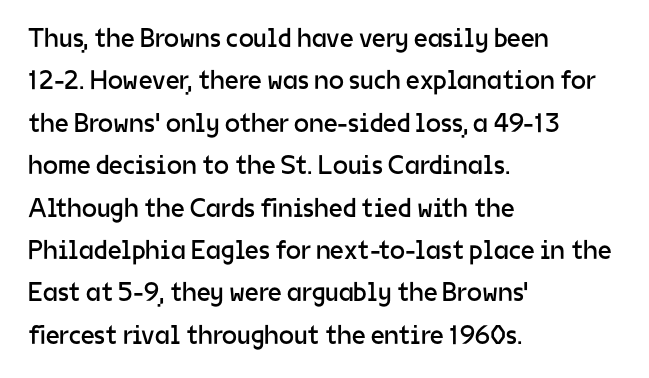
Q: Is the text bold? A: No.
Q: Is the text italic (slanted)? A: No, it is upright.
Q: Is the text underlined? A: No.
Q: How is the paragraph aligned? A: Left-aligned.
Q: Is the spacing between letters normal or unusually wide? A: Normal.
Q: Is the spacing between lines tight, normal or loose? A: Normal.
